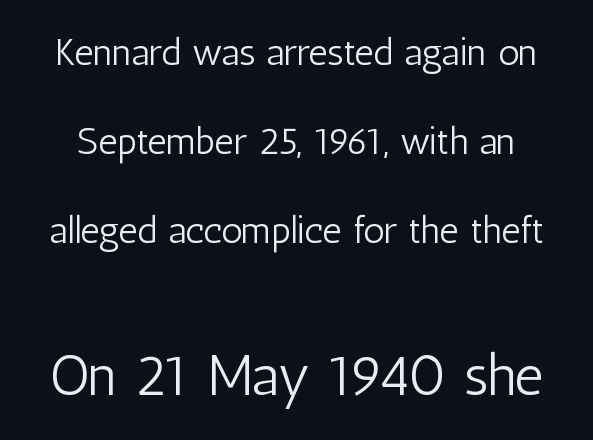
Q: Is the text bold? A: No.
Q: Is the text italic (slanted)? A: No, it is upright.
Q: Is the typeface a serif or a sans-serif typeface? A: Sans-serif.
Q: Is the text underlined? A: No.
Q: Is the spacing between letters normal or unusually wide? A: Normal.
Q: Is the spacing between lines tight, normal or loose? A: Loose.
Q: Which block of text is set in a larger size, the first (top) or the second (bottom)? A: The second (bottom) one.
Q: Width (condensed, normal, or wide)? A: Condensed.
Q: Stroke contrast? A: Low.
Q: x-height? A: Medium.
Q: Monospaced? A: No.
